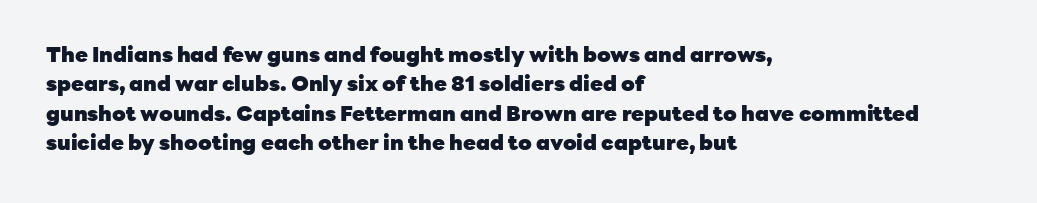
Posture: upright roman. Underlining? Definitely not there. Each line starts at the same left margin while the right side varies. Stroke thickness is high; the sample reads as a true bold. The block of text has a typical density, with ordinary space between rows.
